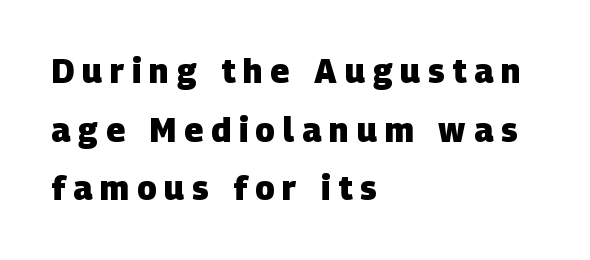
Q: Is the text bold? A: Yes.
Q: Is the typeface a serif or a sans-serif typeface? A: Sans-serif.
Q: Is the text underlined? A: No.
Q: How is the paragraph aligned? A: Left-aligned.
Q: Is the spacing between letters normal or unusually wide? A: Unusually wide.
Q: Width (condensed, normal, or wide)? A: Normal.
Q: Stroke contrast? A: Low.
Q: x-height? A: Large.
Q: Monospaced? A: No.
